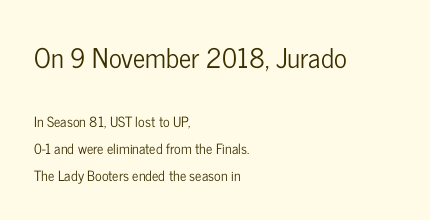
All the whitespace from short lines collects on the right. A clean baseline with only descenders dipping below it. Interline gaps are noticeably wide in this sample. Does extra space separate the letters? No, they use regular spacing.
